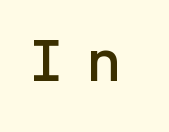
Q: Is the text italic (slanted)? A: No, it is upright.
Q: Is the typeface a serif or a sans-serif typeface? A: Sans-serif.
Q: Is the text underlined? A: No.
Q: Is the spacing between letters normal or unusually wide? A: Unusually wide.
Q: Width (condensed, normal, or wide)? A: Normal.
Q: Stroke contrast? A: Low.
Q: x-height? A: Medium.
Q: Monospaced? A: Yes.
